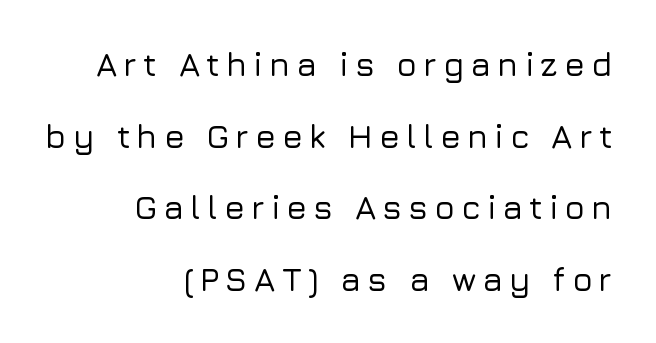
The image shows 33 px sans-serif type, upright; set right-aligned, loose line spacing (2.17x), not underlined; low stroke contrast and a medium x-height.
